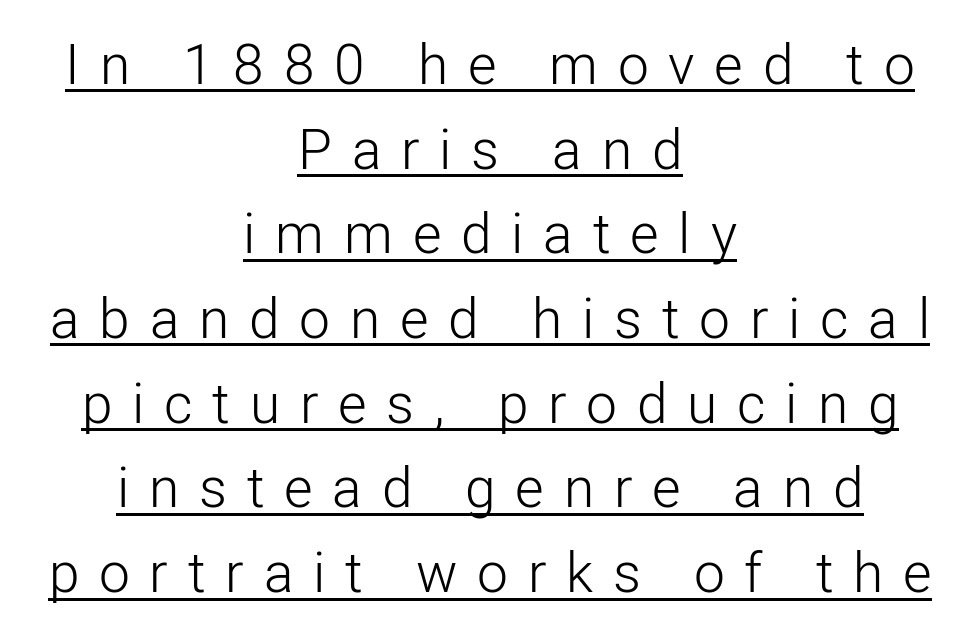
What's the leading like? Ordinary, nothing unusual. A baseline rule has been typeset under these characters. This sample has the flowing, uneven cadence of proportional lettering. The letters stand straight up with perfectly vertical stems. Letters have the restrained weight of plain body copy at most.
